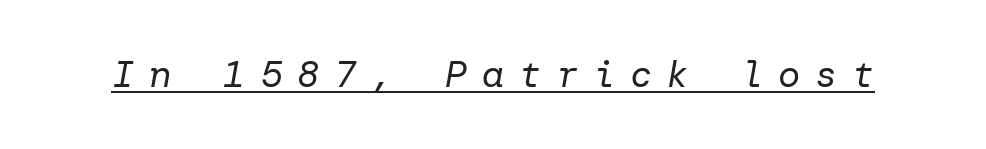
Q: Is the text bold? A: No.
Q: Is the text italic (slanted)? A: Yes, it leans right by about 10 degrees.
Q: Is the text underlined? A: Yes.
Q: Is the spacing between letters normal or unusually wide? A: Unusually wide.
Q: Width (condensed, normal, or wide)? A: Normal.
Q: Stroke contrast? A: Low.
Q: x-height? A: Medium.
